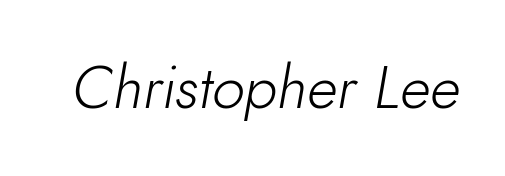
The image shows 59 px light type, italic (leaning right); set normal letter spacing, not underlined; low stroke contrast and a small x-height.
